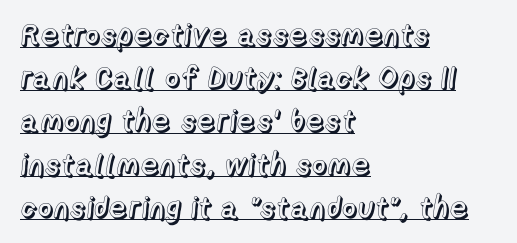
{"width": "normal", "x_height": "medium", "monospaced": "no", "underline": "yes", "align": "left", "line_spacing": "normal", "line_spacing_ratio": 1.44, "letter_spacing": "normal", "letter_spacing_em": 0.0, "glyph_px": 30}
